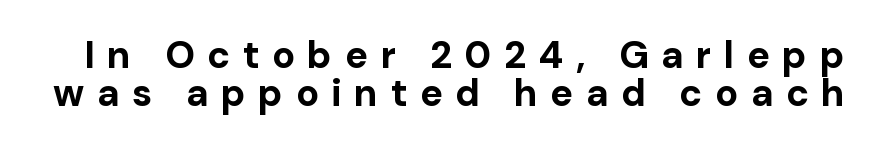
The image shows 38 px bold sans-serif type, upright; set tight line spacing (0.99x), unusually wide letter spacing (+0.33 em), not underlined; low stroke contrast and a medium x-height.
